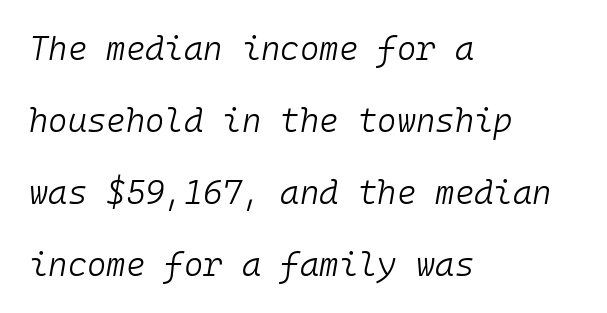
The image shows 33 px light type, italic (leaning right), monospaced; set left-aligned, loose line spacing (2.18x), normal letter spacing, not underlined; low stroke contrast and a medium x-height.
